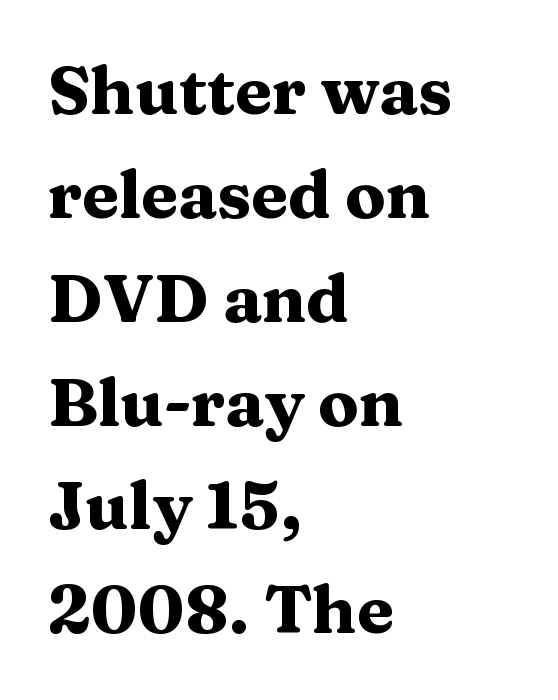
Q: Is the text bold? A: Yes.
Q: Is the text italic (slanted)? A: No, it is upright.
Q: Is the typeface a serif or a sans-serif typeface? A: Serif.
Q: Is the text underlined? A: No.
Q: How is the paragraph aligned? A: Left-aligned.
Q: Is the spacing between letters normal or unusually wide? A: Normal.
Q: Is the spacing between lines tight, normal or loose? A: Normal.
Q: Width (condensed, normal, or wide)? A: Wide.
Q: Stroke contrast? A: Medium.
Q: x-height? A: Medium.
Q: Monospaced? A: No.
